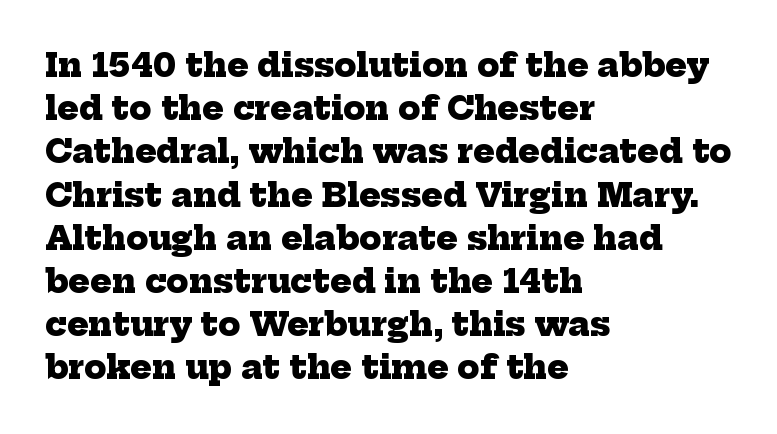
{"serif": "yes", "bold": "yes", "weight": "heavy", "width": "normal", "stroke_contrast": "low", "x_height": "medium", "monospaced": "no", "underline": "no", "align": "left", "line_spacing": "normal", "line_spacing_ratio": 1.35, "letter_spacing": "normal", "letter_spacing_em": 0.0, "glyph_px": 32}
